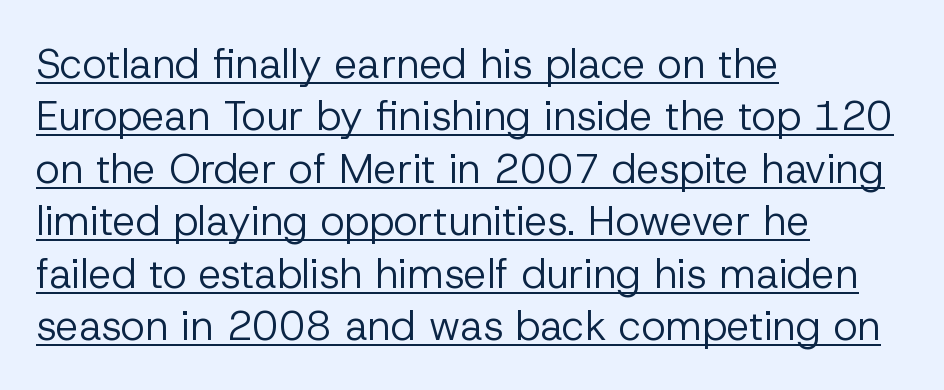
Q: Is the text bold? A: No.
Q: Is the text italic (slanted)? A: No, it is upright.
Q: Is the typeface a serif or a sans-serif typeface? A: Sans-serif.
Q: Is the text underlined? A: Yes.
Q: How is the paragraph aligned? A: Left-aligned.
Q: Is the spacing between letters normal or unusually wide? A: Normal.
Q: Is the spacing between lines tight, normal or loose? A: Normal.
Q: Width (condensed, normal, or wide)? A: Normal.
Q: Stroke contrast? A: Low.
Q: x-height? A: Medium.
Q: Monospaced? A: No.
